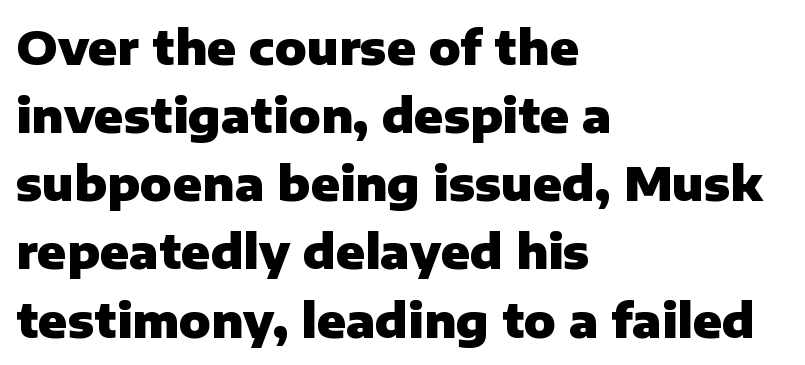
Q: Is the text bold? A: Yes.
Q: Is the text italic (slanted)? A: No, it is upright.
Q: Is the typeface a serif or a sans-serif typeface? A: Sans-serif.
Q: Is the text underlined? A: No.
Q: How is the paragraph aligned? A: Left-aligned.
Q: Is the spacing between letters normal or unusually wide? A: Normal.
Q: Is the spacing between lines tight, normal or loose? A: Normal.
Q: Width (condensed, normal, or wide)? A: Normal.
Q: Stroke contrast? A: Low.
Q: x-height? A: Medium.
Q: Monospaced? A: No.
